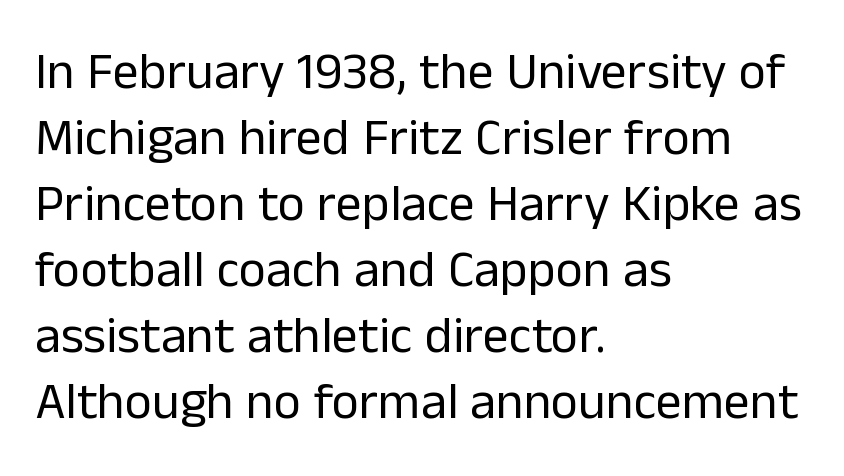
Q: Is the text bold? A: No.
Q: Is the text italic (slanted)? A: No, it is upright.
Q: Is the typeface a serif or a sans-serif typeface? A: Sans-serif.
Q: Is the text underlined? A: No.
Q: How is the paragraph aligned? A: Left-aligned.
Q: Is the spacing between letters normal or unusually wide? A: Normal.
Q: Is the spacing between lines tight, normal or loose? A: Normal.
Q: Width (condensed, normal, or wide)? A: Normal.
Q: Stroke contrast? A: Low.
Q: x-height? A: Medium.
Q: Monospaced? A: No.
